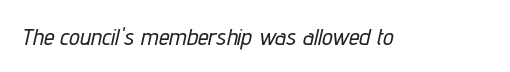
Is the letter spacing exaggerated? No — it looks like the ordinary default. The words here are not underlined. Every character sits at an angle, as italics do.
